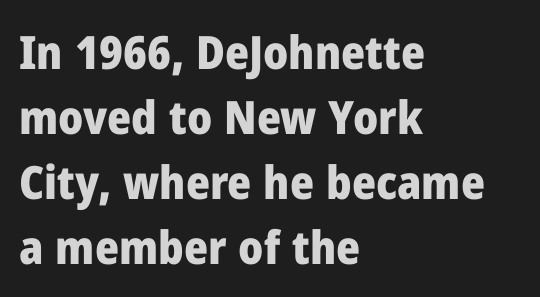
The image shows 46 px heavy sans-serif type, upright; set left-aligned, normal line spacing (1.41x), normal letter spacing, not underlined; low stroke contrast and a medium x-height.
